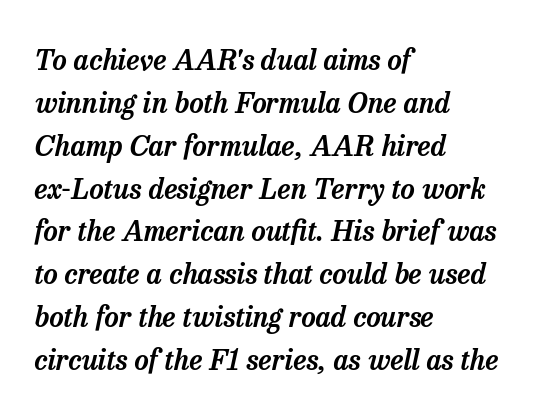
The image shows 28 px serif type, italic (leaning right); set left-aligned, normal line spacing (1.53x), normal letter spacing, not underlined; low stroke contrast and a medium x-height.
